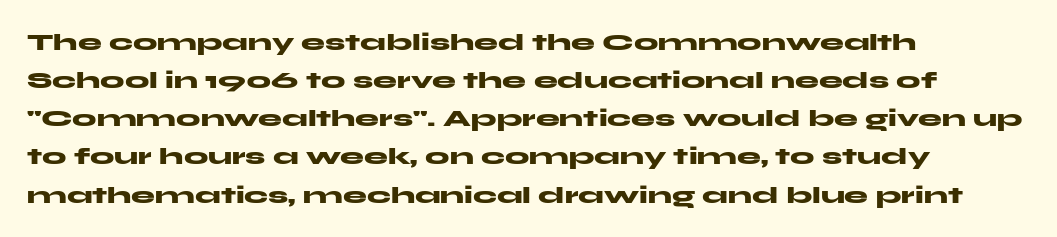
{"italic": "no", "bold": "yes", "underline": "no", "align": "left", "line_spacing": "normal", "line_spacing_ratio": 1.59, "letter_spacing": "normal", "letter_spacing_em": 0.0, "glyph_px": 24}
